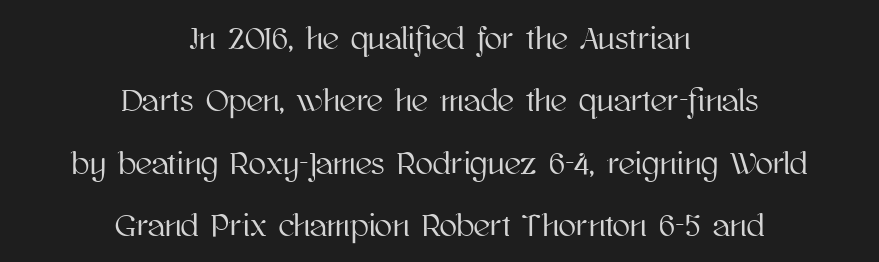
Q: Is the text italic (slanted)? A: No, it is upright.
Q: Is the text underlined? A: No.
Q: How is the paragraph aligned? A: Centered.
Q: Is the spacing between letters normal or unusually wide? A: Normal.
Q: Is the spacing between lines tight, normal or loose? A: Loose.
Q: Width (condensed, normal, or wide)? A: Normal.
Q: Stroke contrast? A: High.
Q: x-height? A: Medium.
Q: Monospaced? A: No.
